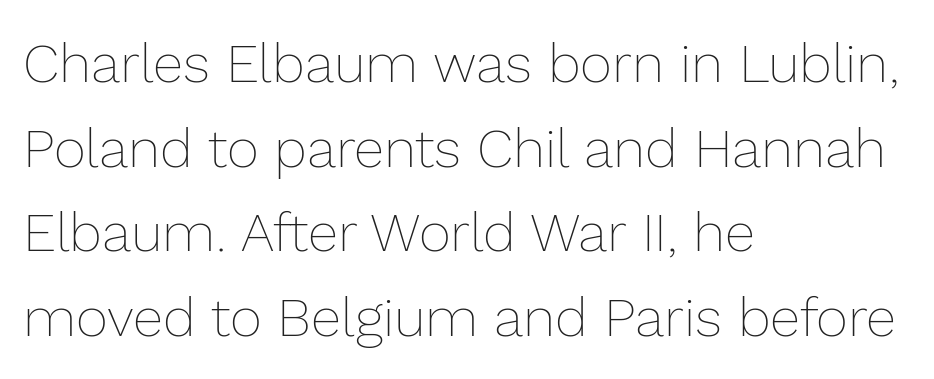
The image shows 55 px thin type, upright; set left-aligned, normal line spacing (1.54x), normal letter spacing, not underlined; low stroke contrast and a medium x-height.
